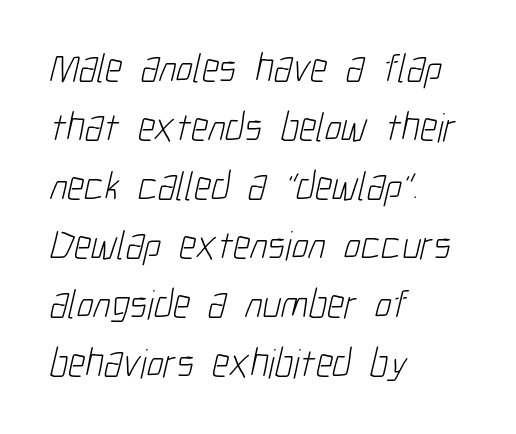
These lines are rendered in a variable-pitch font. The type is set solid horizontally, with unmodified tracking. Observe the absence of serifs on each vertical stroke in this sample. Lines of text with bare space underneath.
